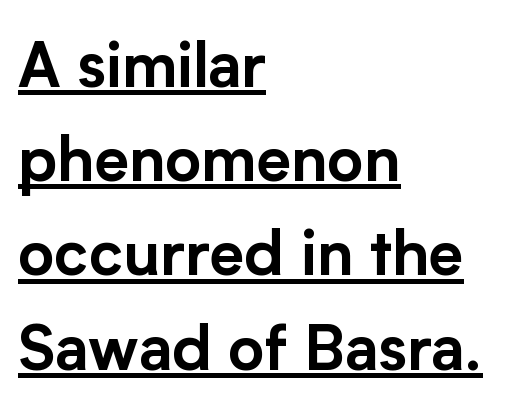
{"serif": "no", "italic": "no", "width": "normal", "stroke_contrast": "low", "x_height": "medium", "monospaced": "no", "underline": "yes", "align": "left", "line_spacing": "normal", "line_spacing_ratio": 1.52, "letter_spacing": "normal", "letter_spacing_em": 0.0, "glyph_px": 62}
